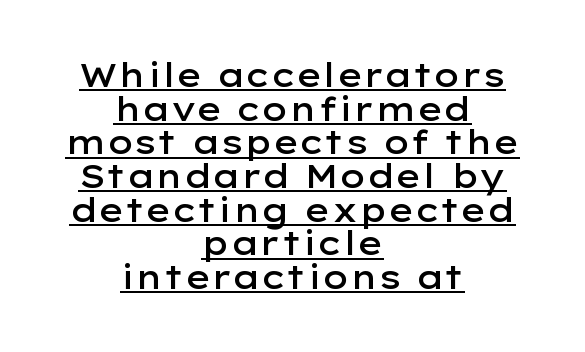
{"serif": "no", "italic": "no", "bold": "semi", "weight": "semibold", "width": "wide", "stroke_contrast": "low", "x_height": "medium", "monospaced": "no", "underline": "yes", "align": "center", "line_spacing": "tight", "line_spacing_ratio": 1.02, "letter_spacing": "normal", "letter_spacing_em": 0.0, "glyph_px": 33}
